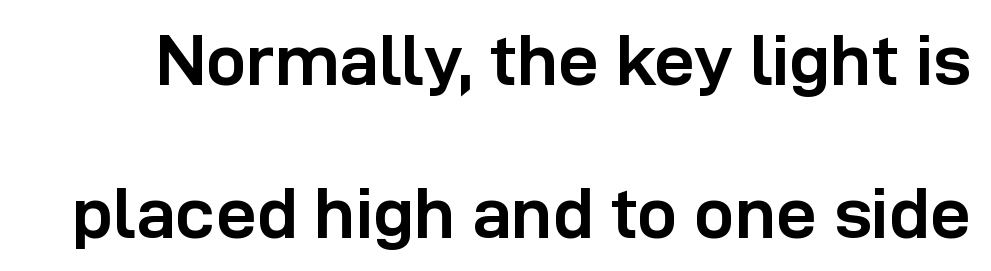
The specimen omits any rule beneath the text block's lines. A sans-serif font was chosen for this passage. Looks like regular typesetting: each glyph gets only the width it needs. Vertical strokes here are truly vertical.
